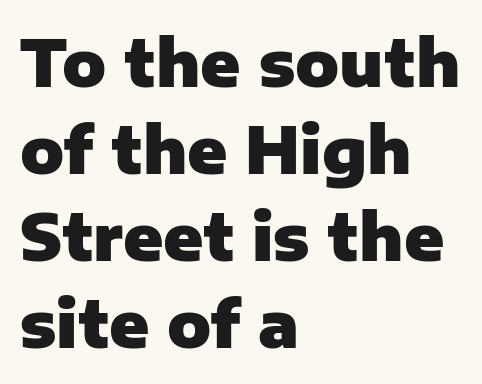
{"serif": "no", "italic": "no", "bold": "yes", "weight": "heavy", "width": "normal", "stroke_contrast": "low", "x_height": "medium", "monospaced": "no", "underline": "no", "align": "left", "line_spacing": "normal", "line_spacing_ratio": 1.34, "letter_spacing": "normal", "letter_spacing_em": 0.0, "glyph_px": 65}
